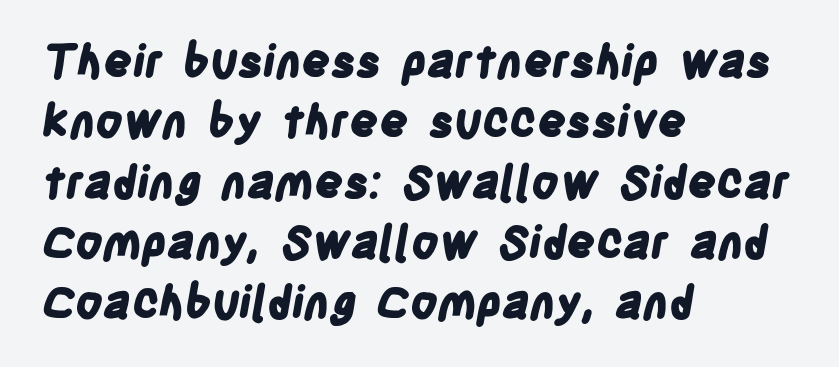
Heavy-handed strokes throughout: this text is bold. Anything drawn beneath the words? Only blank space. This sample has the flowing, uneven cadence of proportional lettering. Reading down the block, your eye returns to a fixed left position each line. The passage shown has conventional tracking throughout.
